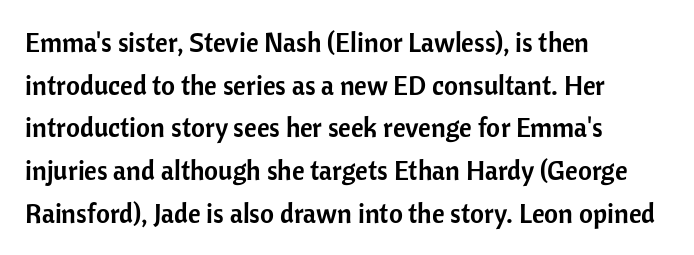
Q: Is the text italic (slanted)? A: No, it is upright.
Q: Is the text underlined? A: No.
Q: How is the paragraph aligned? A: Left-aligned.
Q: Is the spacing between letters normal or unusually wide? A: Normal.
Q: Is the spacing between lines tight, normal or loose? A: Normal.
